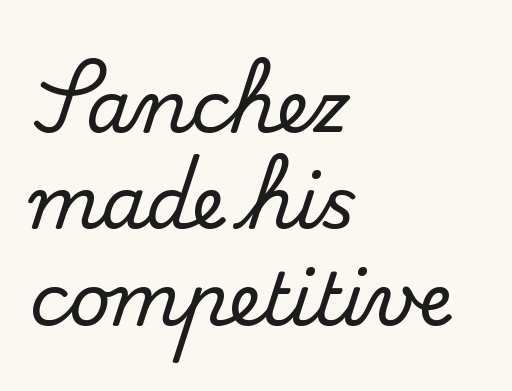
{"width": "normal", "stroke_contrast": "medium", "x_height": "small", "monospaced": "no", "underline": "no", "align": "left", "line_spacing": "normal", "line_spacing_ratio": 1.34, "letter_spacing": "normal", "letter_spacing_em": 0.0, "glyph_px": 72}
